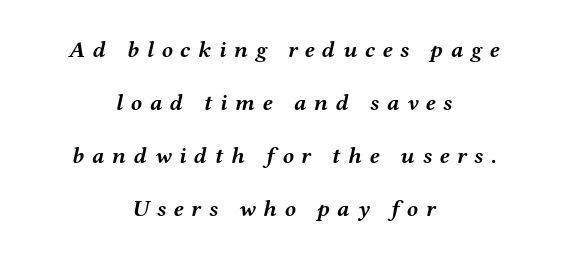
{"italic": "yes", "lean": "right", "slant_degrees": 12, "bold": "yes", "underline": "no", "align": "center", "line_spacing": "loose", "line_spacing_ratio": 2.31, "letter_spacing": "wide", "letter_spacing_em": 0.33, "glyph_px": 23}
